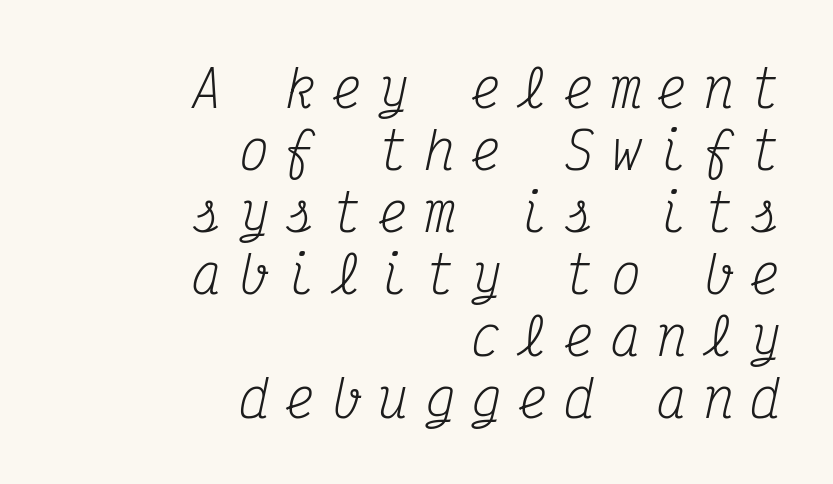
The image shows 50 px regular-weight, condensed serif type, italic (leaning right), monospaced; set right-aligned, line spacing 1.24x, unusually wide letter spacing (+0.33 em), not underlined; medium stroke contrast and a medium x-height.
